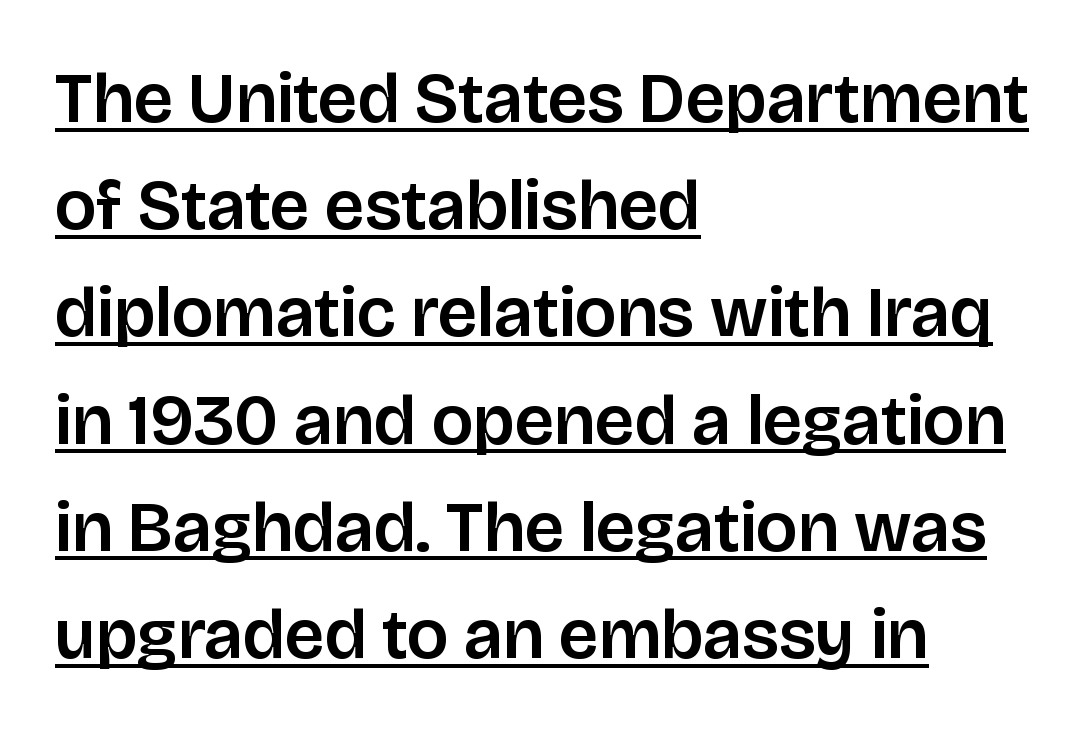
Each letter keeps its own natural width here, so spacing adapts to shape. This block has exactly the height ordinary leading produces. These lines are composed in type without serifs. Honestly, the letter spacing is just normal — you wouldn't notice it. The words here are underlined.
